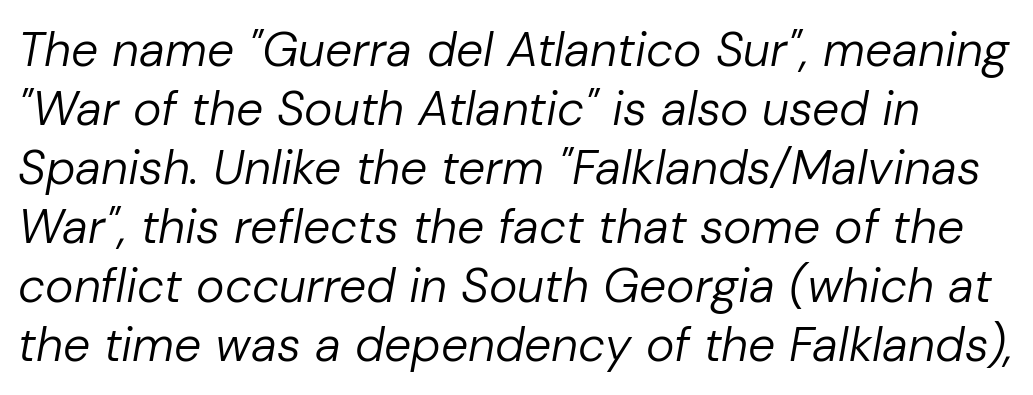
In terms of letterspacing, this is plain default setting. This sample has the flowing, uneven cadence of proportional lettering. Style check: oblique. Rule under the text: the space is simply empty. Weight: regular or lighter.
